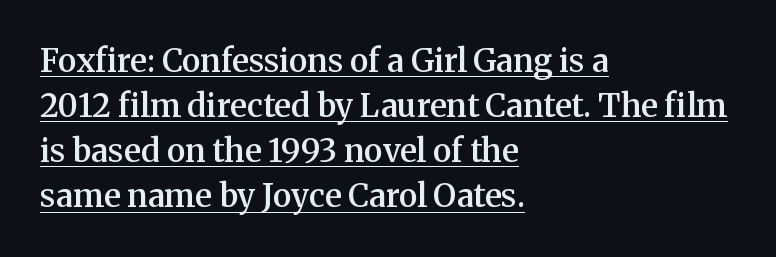
This is the regular roman posture of the typeface. How heavy is the stroke? Medium-heavy — a semibold, shy of bold. Like a heading marked for emphasis, these lines bear an underscore. The rendering uses natural spacing where letterforms have individual widths. Evenly set lines give the paragraph a standard silhouette. The typeface chosen for these lines features serifs.
